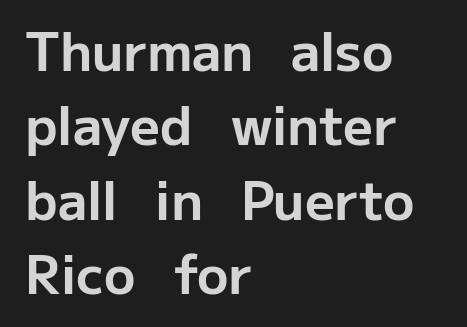
Q: Is the text bold? A: Yes.
Q: Is the text italic (slanted)? A: No, it is upright.
Q: Is the typeface a serif or a sans-serif typeface? A: Sans-serif.
Q: Is the text underlined? A: No.
Q: How is the paragraph aligned? A: Left-aligned.
Q: Is the spacing between letters normal or unusually wide? A: Normal.
Q: Is the spacing between lines tight, normal or loose? A: Normal.
Q: Width (condensed, normal, or wide)? A: Normal.
Q: Stroke contrast? A: Low.
Q: x-height? A: Medium.
Q: Monospaced? A: No.
